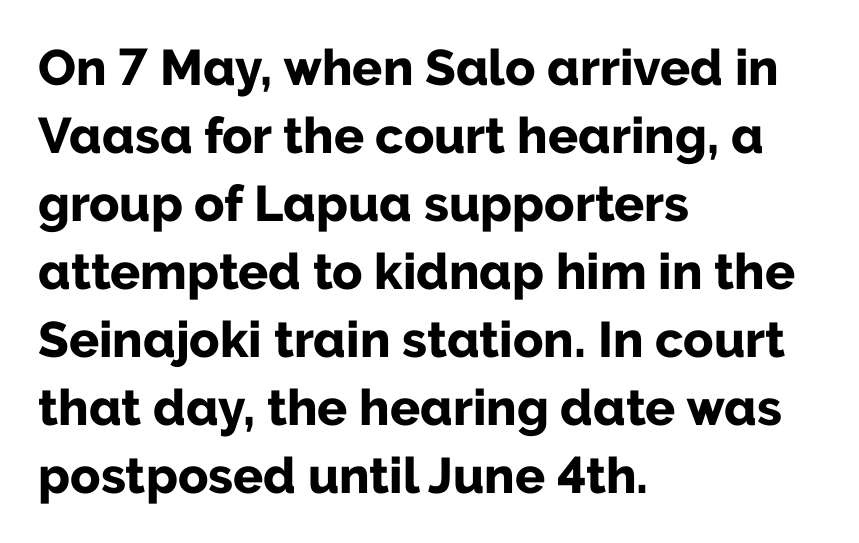
Visually the block forms a straight wall on the left and a jagged coastline on the right. The typesetting leans heavy: a genuine bold. Rendered with straight, roman letterforms. These lines are rendered in a variable-pitch font.
